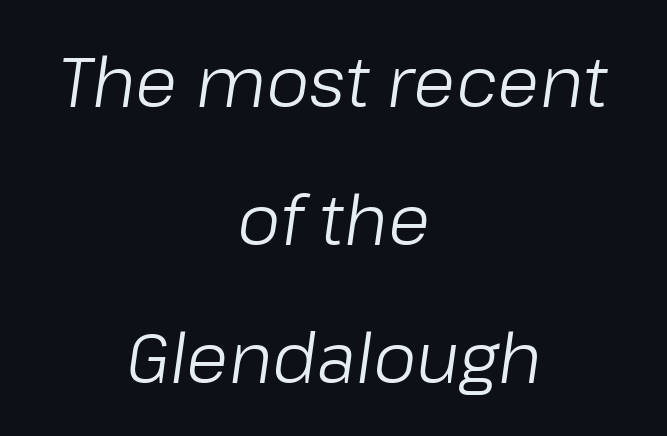
{"italic": "yes", "lean": "right", "slant_degrees": 8, "bold": "no", "weight": "light", "width": "normal", "stroke_contrast": "low", "x_height": "medium", "monospaced": "no", "underline": "no", "align": "center", "line_spacing": "loose", "line_spacing_ratio": 2.0, "letter_spacing": "normal", "letter_spacing_em": 0.0, "glyph_px": 69}
